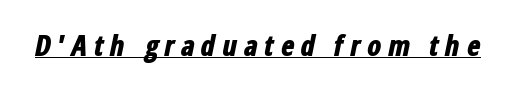
{"italic": "yes", "lean": "right", "slant_degrees": 12, "bold": "yes", "weight": "bold", "width": "condensed", "stroke_contrast": "low", "x_height": "medium", "monospaced": "no", "underline": "yes", "letter_spacing": "wide", "letter_spacing_em": 0.22, "glyph_px": 28}
